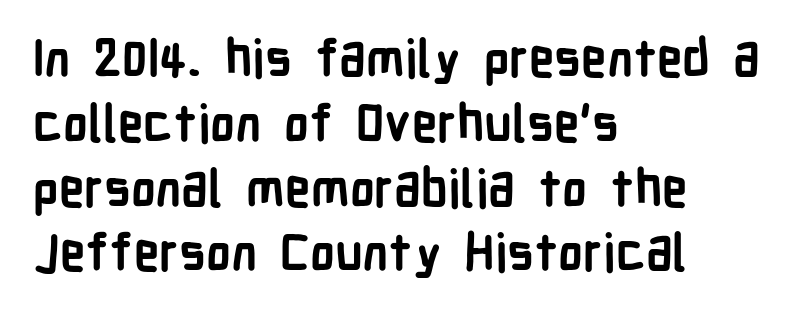
Q: Is the text bold? A: Yes.
Q: Is the text italic (slanted)? A: No, it is upright.
Q: Is the typeface a serif or a sans-serif typeface? A: Sans-serif.
Q: Is the text underlined? A: No.
Q: How is the paragraph aligned? A: Left-aligned.
Q: Is the spacing between letters normal or unusually wide? A: Normal.
Q: Is the spacing between lines tight, normal or loose? A: Normal.
Q: Width (condensed, normal, or wide)? A: Condensed.
Q: Stroke contrast? A: Low.
Q: x-height? A: Medium.
Q: Monospaced? A: No.
